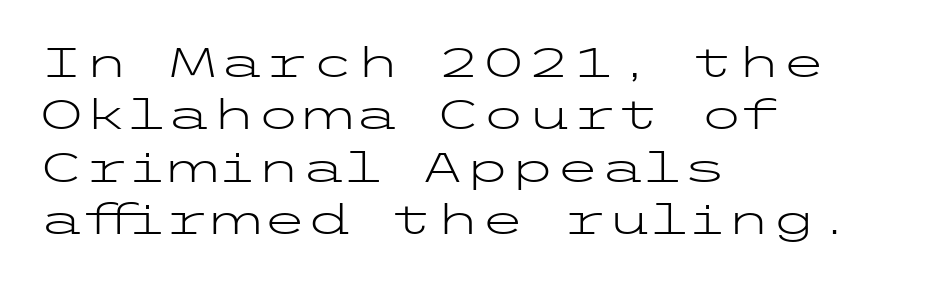
Q: Is the text bold? A: No.
Q: Is the text italic (slanted)? A: No, it is upright.
Q: Is the typeface a serif or a sans-serif typeface? A: Sans-serif.
Q: Is the text underlined? A: No.
Q: How is the paragraph aligned? A: Left-aligned.
Q: Is the spacing between letters normal or unusually wide? A: Normal.
Q: Is the spacing between lines tight, normal or loose? A: Normal.
Q: Width (condensed, normal, or wide)? A: Wide.
Q: Stroke contrast? A: Low.
Q: x-height? A: Medium.
